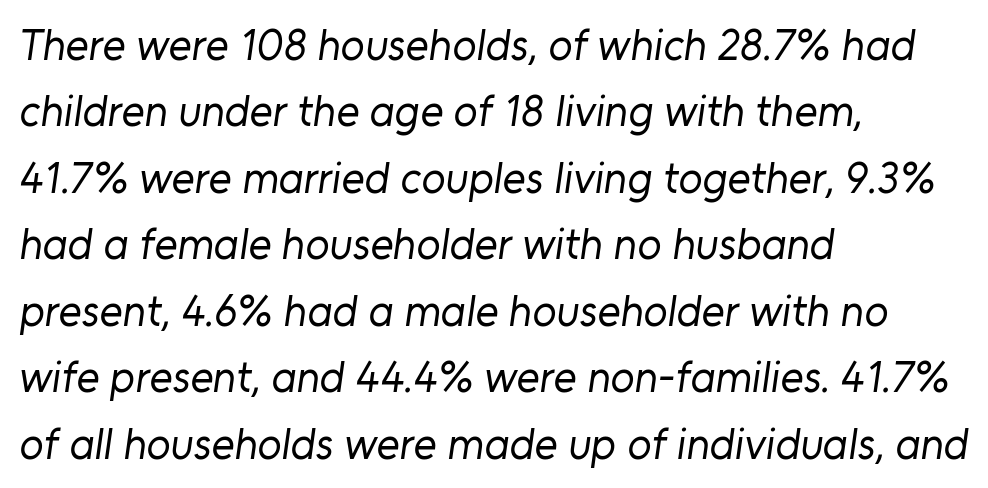
{"serif": "no", "bold": "no", "weight": "regular", "width": "normal", "stroke_contrast": "low", "x_height": "medium", "monospaced": "no", "underline": "no", "align": "left", "line_spacing": "normal", "line_spacing_ratio": 1.51, "letter_spacing": "normal", "letter_spacing_em": 0.0, "glyph_px": 44}
